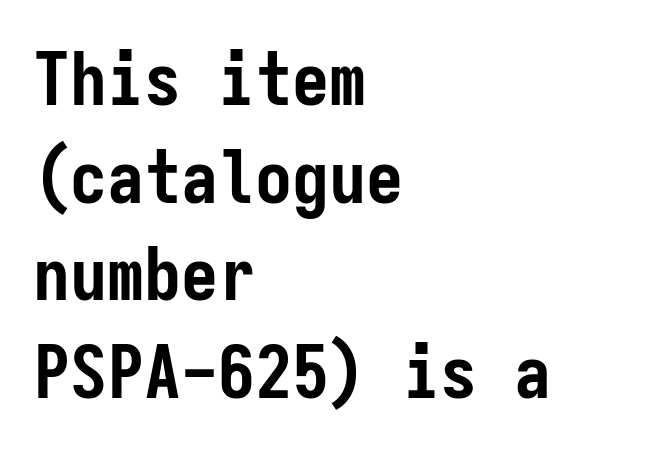
{"serif": "no", "italic": "no", "bold": "yes", "weight": "semibold", "width": "condensed", "stroke_contrast": "low", "x_height": "medium", "monospaced": "yes", "underline": "no", "align": "left", "line_spacing": "normal", "line_spacing_ratio": 1.32, "letter_spacing": "normal", "letter_spacing_em": 0.0, "glyph_px": 74}
